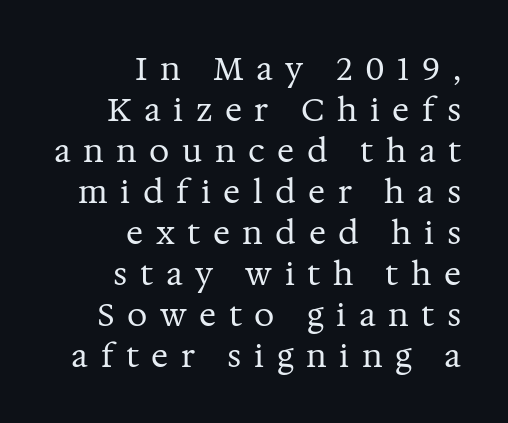
{"serif": "yes", "italic": "no", "bold": "no", "weight": "regular", "width": "normal", "stroke_contrast": "medium", "x_height": "medium", "monospaced": "no", "underline": "no", "align": "right", "line_spacing": "normal", "line_spacing_ratio": 1.28, "letter_spacing": "wide", "letter_spacing_em": 0.39, "glyph_px": 32}
